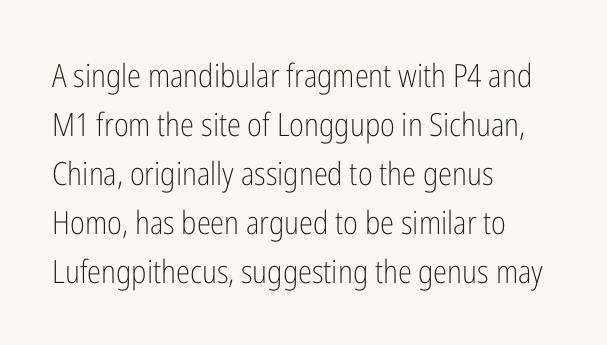
The image shows 32 px light, condensed sans-serif type, upright; set left-aligned, normal line spacing (1.53x), normal letter spacing, not underlined; low stroke contrast and a medium x-height.
